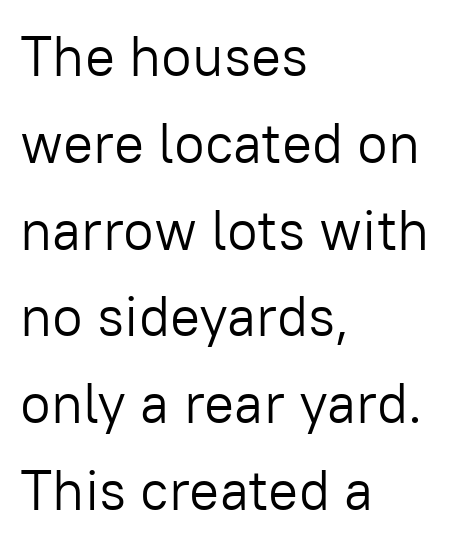
Stems and bowls with no extra thickness — not bold. The designer went with a sans here, leaving each stem footless. It's the straight-up-and-down kind of type. Line spacing here is normal. The gap between lines stays unmarked.
